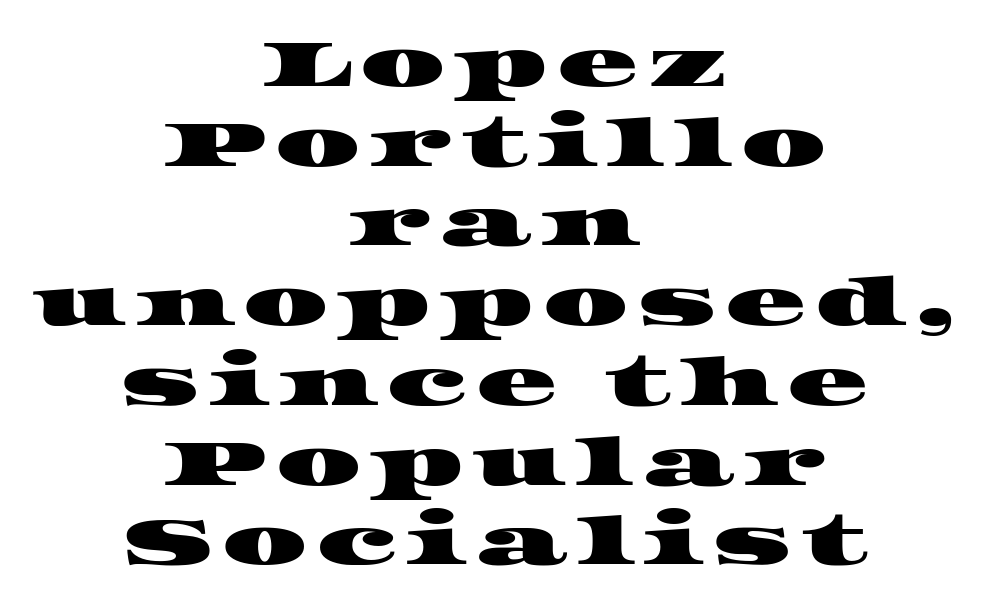
{"serif": "yes", "width": "wide", "stroke_contrast": "high", "x_height": "large", "monospaced": "no", "underline": "no", "align": "center", "line_spacing_ratio": 1.19, "glyph_px": 67}
